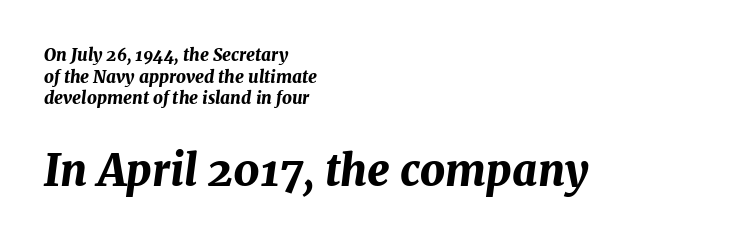
The image shows 43 px bold type, italic (leaning right); set left-aligned, normal line spacing (1.27x), normal letter spacing, not underlined; the second (bottom) block is 2.53x larger; medium stroke contrast and a medium x-height.
